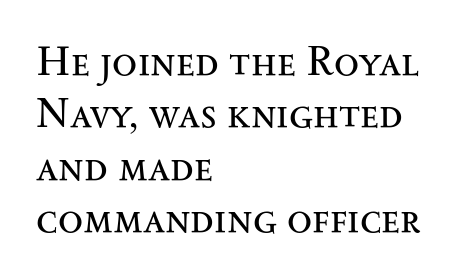
The vertical gap from one line to the next is medium. The letters look calm and open, with moderate or lighter stems. A typesetter would label this face a serif. The zone under the glyphs is completely vacant.
